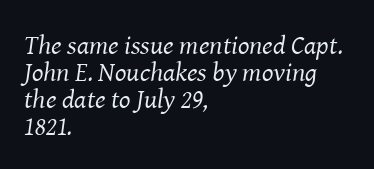
The image shows 27 px text type, italic (leaning right); set left-aligned, tight line spacing (1.0x), normal letter spacing, not underlined.
